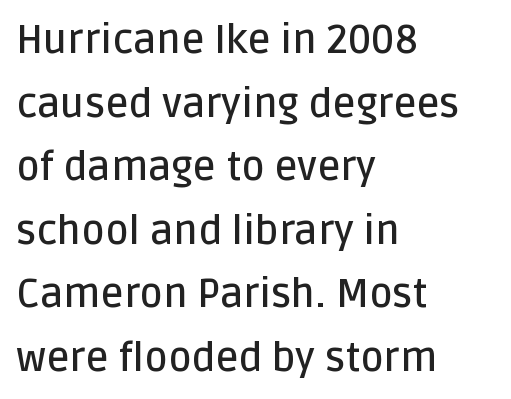
Q: Is the text bold? A: Semi-bold.
Q: Is the text italic (slanted)? A: No, it is upright.
Q: Is the typeface a serif or a sans-serif typeface? A: Sans-serif.
Q: Is the text underlined? A: No.
Q: How is the paragraph aligned? A: Left-aligned.
Q: Is the spacing between letters normal or unusually wide? A: Normal.
Q: Is the spacing between lines tight, normal or loose? A: Normal.
Q: Width (condensed, normal, or wide)? A: Normal.
Q: Stroke contrast? A: Low.
Q: x-height? A: Large.
Q: Monospaced? A: No.
